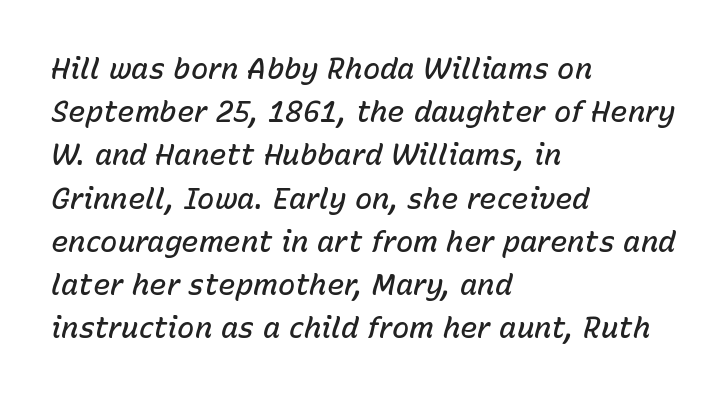
Q: Is the text bold? A: Semi-bold.
Q: Is the text italic (slanted)? A: Yes, it leans right by about 15 degrees.
Q: Is the text underlined? A: No.
Q: How is the paragraph aligned? A: Left-aligned.
Q: Is the spacing between letters normal or unusually wide? A: Normal.
Q: Is the spacing between lines tight, normal or loose? A: Normal.
Q: Width (condensed, normal, or wide)? A: Normal.
Q: Stroke contrast? A: Low.
Q: x-height? A: Medium.
Q: Monospaced? A: No.
